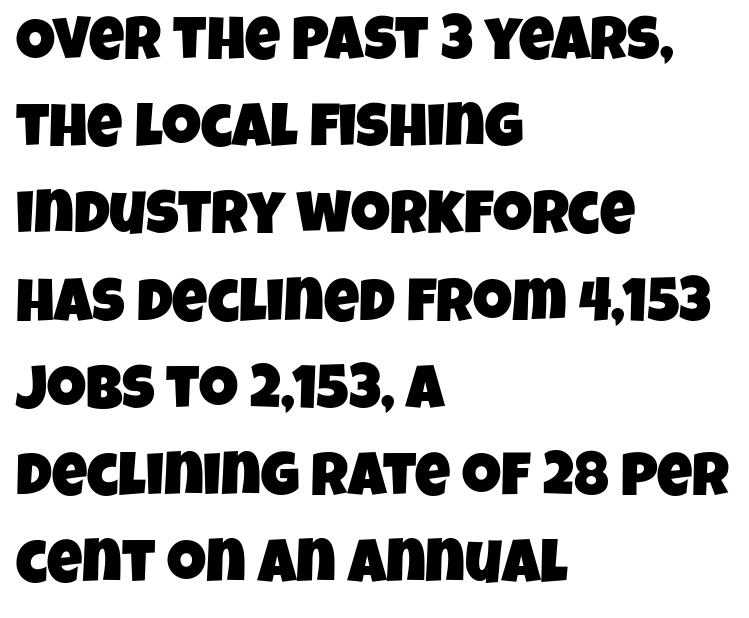
{"serif": "no", "width": "condensed", "stroke_contrast": "low", "x_height": "large", "monospaced": "no", "underline": "no", "align": "left", "line_spacing": "normal", "line_spacing_ratio": 1.43, "letter_spacing": "normal", "letter_spacing_em": 0.0, "glyph_px": 61}
